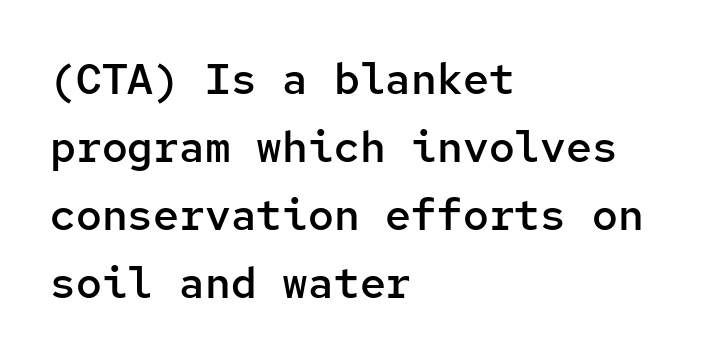
Q: Is the text bold? A: Semi-bold.
Q: Is the text italic (slanted)? A: No, it is upright.
Q: Is the typeface a serif or a sans-serif typeface? A: Sans-serif.
Q: Is the text underlined? A: No.
Q: How is the paragraph aligned? A: Left-aligned.
Q: Is the spacing between letters normal or unusually wide? A: Normal.
Q: Is the spacing between lines tight, normal or loose? A: Normal.
Q: Width (condensed, normal, or wide)? A: Normal.
Q: Stroke contrast? A: Low.
Q: x-height? A: Medium.
Q: Monospaced? A: Yes.
